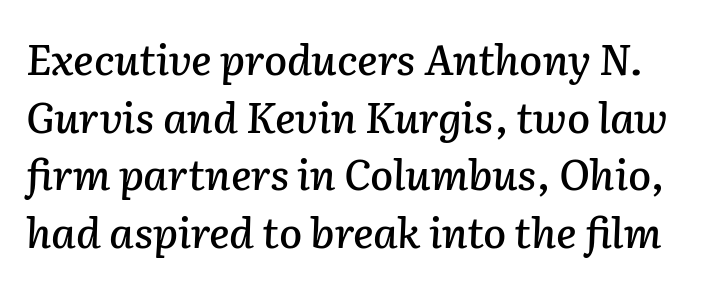
{"italic": "yes", "lean": "right", "slant_degrees": 2, "width": "normal", "stroke_contrast": "low", "x_height": "medium", "monospaced": "no", "underline": "no", "line_spacing": "normal", "line_spacing_ratio": 1.37, "letter_spacing": "normal", "letter_spacing_em": 0.0, "glyph_px": 42}
